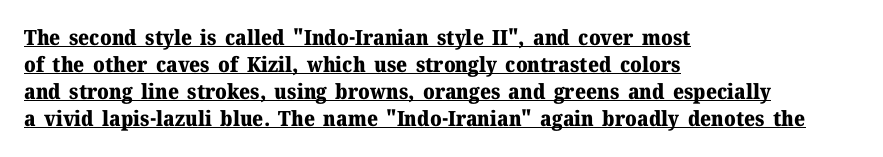
The image shows 21 px bold type, upright; set left-aligned, normal line spacing (1.28x), normal letter spacing, underlined.
